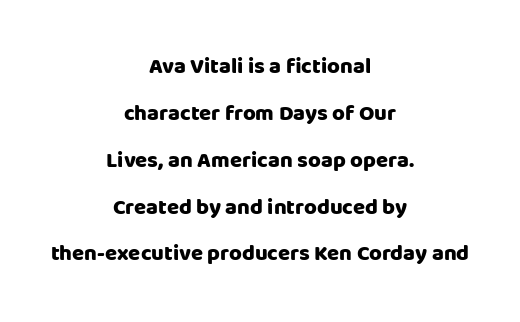
Q: Is the text bold? A: Yes.
Q: Is the text italic (slanted)? A: No, it is upright.
Q: Is the text underlined? A: No.
Q: How is the paragraph aligned? A: Centered.
Q: Is the spacing between letters normal or unusually wide? A: Normal.
Q: Is the spacing between lines tight, normal or loose? A: Loose.
